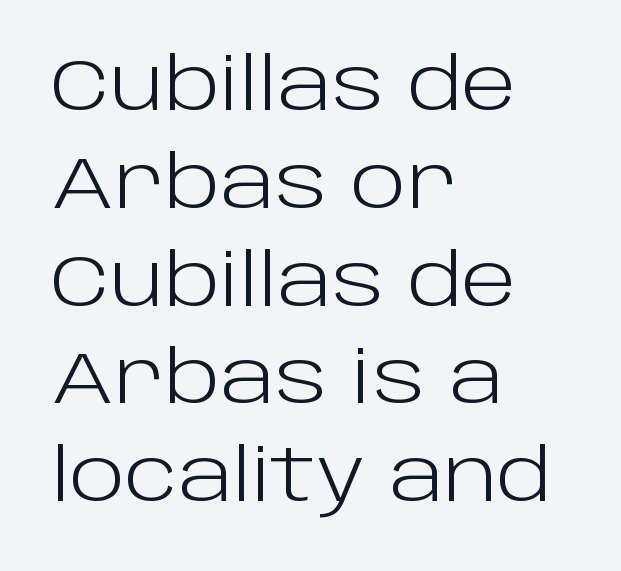
The image shows 73 px light sans-serif type, upright; set left-aligned, normal line spacing (1.34x), normal letter spacing, not underlined; low stroke contrast and a large x-height.
